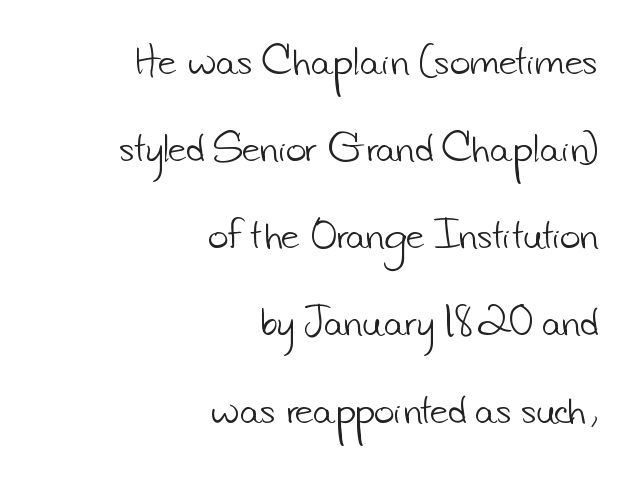
Typographically, this falls in the sans-serif category. The letters sit at their default tracking, neither squeezed nor spread. What's the leading like? Stretched, with rows far apart. The strokes carry an ordinary text weight at most.
